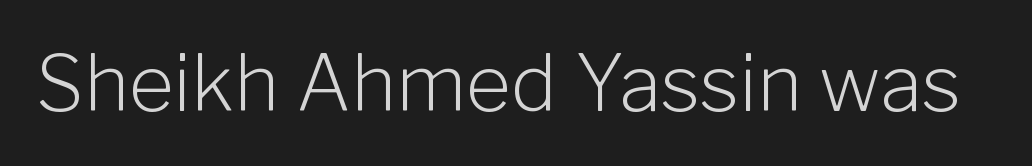
The font family rendered here belongs to the sans-serif group. Every stem runs plumb, perpendicular to the baseline. The letters advance in unequal steps, a hallmark of proportional type. The typeface has the unassuming heft of standard copy or less. Tracking value appears to be zero — textbook default spacing. The zone under the glyphs is completely vacant.
